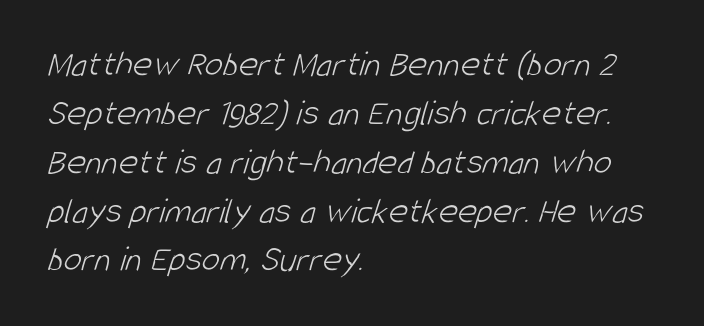
The face used here is a sans, in the tradition of grotesques and geometrics. Horizontal alignment here is leftward, the default for most running prose. Think of a printed novel: that variable character pitch is what you see here. Whoever set this chose a conventional vertical rhythm. Tracking here is standard; glyphs follow each other at the usual distance. The weight would be labelled regular, book, light, or lighter still.
